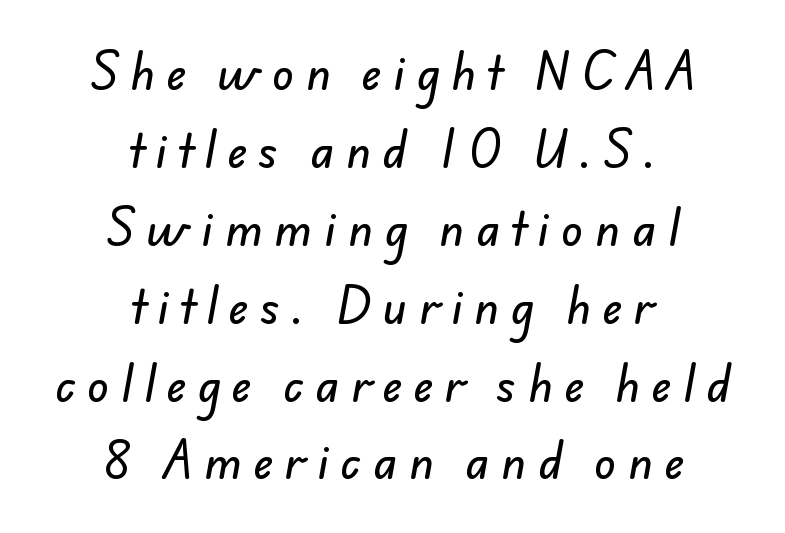
{"serif": "no", "width": "normal", "stroke_contrast": "low", "x_height": "small", "monospaced": "no", "underline": "no", "align": "center", "line_spacing_ratio": 1.77, "letter_spacing": "wide", "letter_spacing_em": 0.27, "glyph_px": 44}
